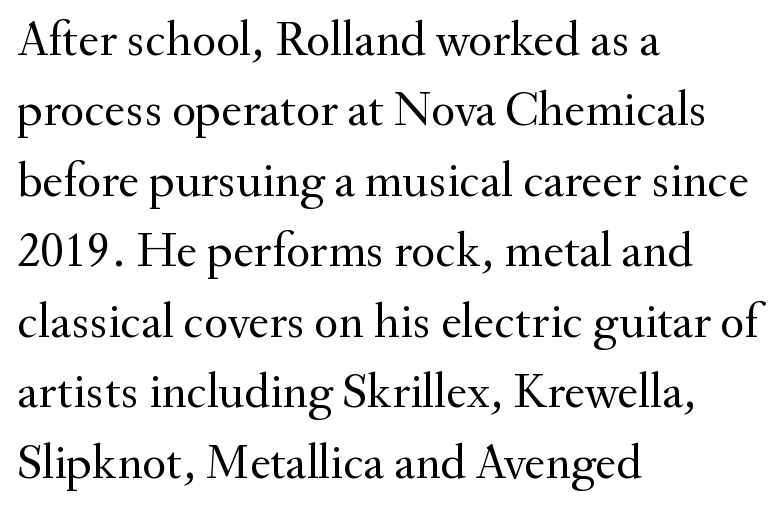
Serifs: yes, visible at the terminals of the letterforms. Stems and bowls with no extra thickness — not bold. A clean baseline with only descenders dipping below it. Layout note: lines flush left. These lines were composed using upright roman letters. What's the leading like? Ordinary, nothing unusual.
